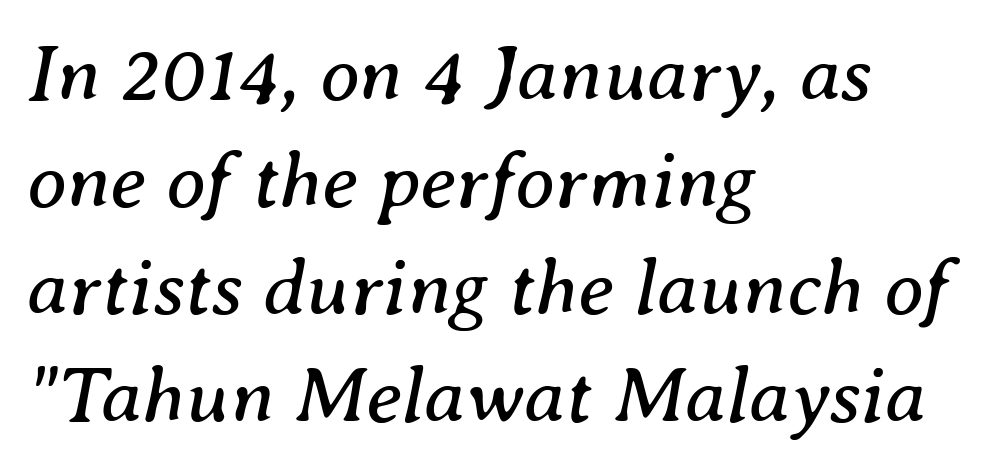
The image shows 80 px regular-weight serif type, italic (leaning right); set left-aligned, normal line spacing (1.34x), normal letter spacing, not underlined; medium stroke contrast and a medium x-height.
